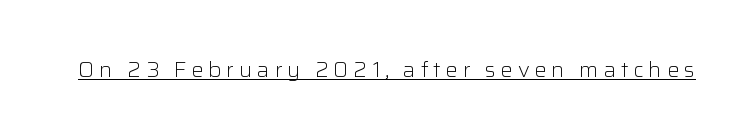
{"italic": "no", "bold": "no", "underline": "yes", "letter_spacing": "wide", "letter_spacing_em": 0.22, "glyph_px": 21}
